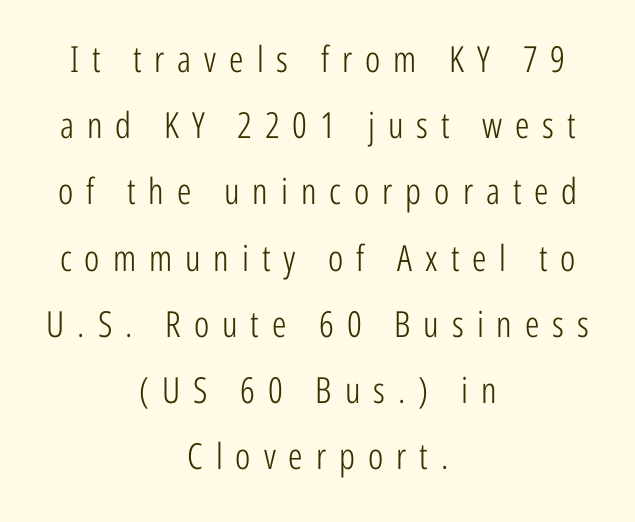
Q: Is the text bold? A: No.
Q: Is the text italic (slanted)? A: No, it is upright.
Q: Is the typeface a serif or a sans-serif typeface? A: Sans-serif.
Q: Is the text underlined? A: No.
Q: How is the paragraph aligned? A: Centered.
Q: Is the spacing between letters normal or unusually wide? A: Unusually wide.
Q: Width (condensed, normal, or wide)? A: Condensed.
Q: Stroke contrast? A: Low.
Q: x-height? A: Medium.
Q: Monospaced? A: No.
